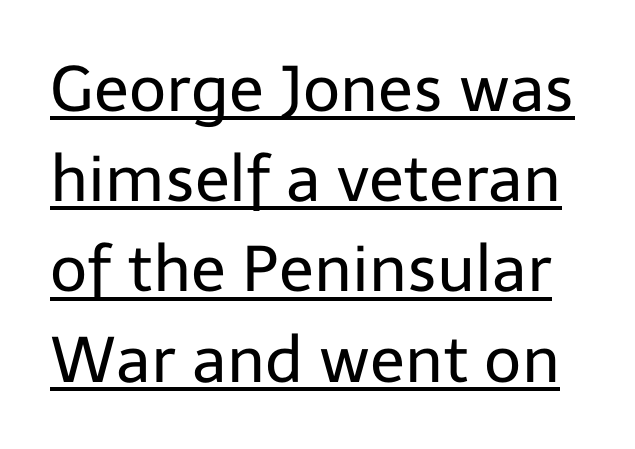
{"serif": "no", "italic": "no", "bold": "no", "weight": "regular", "width": "normal", "stroke_contrast": "low", "x_height": "medium", "monospaced": "no", "underline": "yes", "line_spacing": "normal", "line_spacing_ratio": 1.41, "letter_spacing": "normal", "letter_spacing_em": 0.0, "glyph_px": 64}
